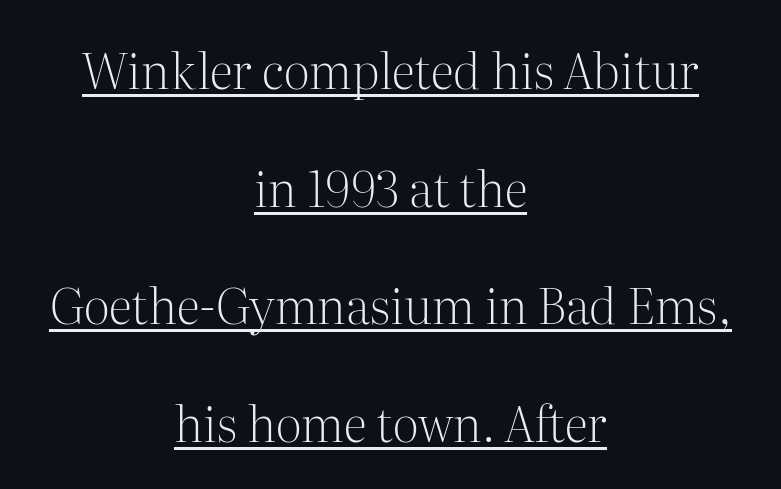
Observe the ordinary spacing: letters are neighbours, not strangers. Is the stroke heavy? The answer is a plain regular-or-lighter. The rendering uses natural spacing where letterforms have individual widths. The rag falls on both sides of this text block equally.
